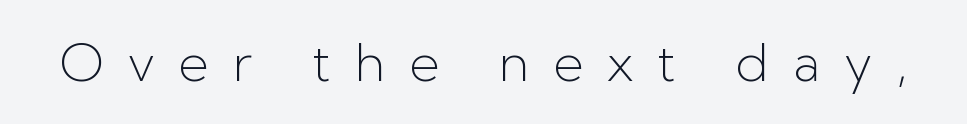
The image shows 52 px light sans-serif type, upright; set unusually wide letter spacing (+0.45 em), not underlined; low stroke contrast and a medium x-height.
